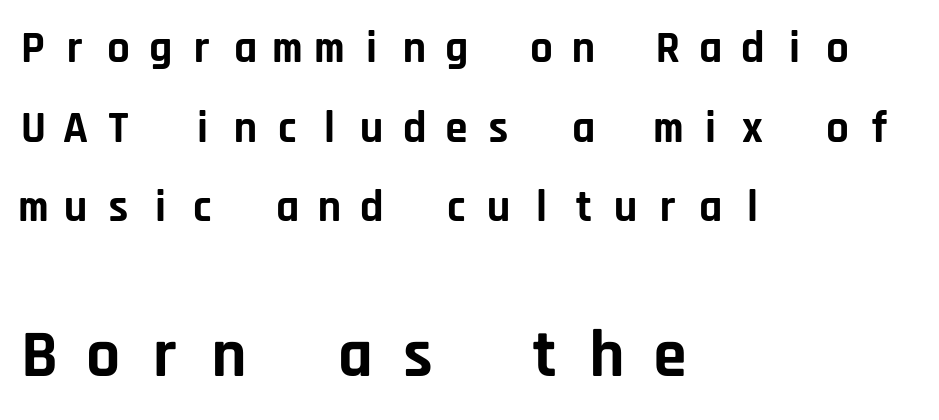
{"serif": "no", "italic": "no", "bold": "yes", "weight": "bold", "width": "normal", "stroke_contrast": "low", "x_height": "large", "monospaced": "yes", "underline": "no", "align": "left", "line_spacing_ratio": 1.77, "letter_spacing": "wide", "letter_spacing_em": 0.34, "larger_block": "second", "size_ratio": 1.49, "glyph_px": 67}
